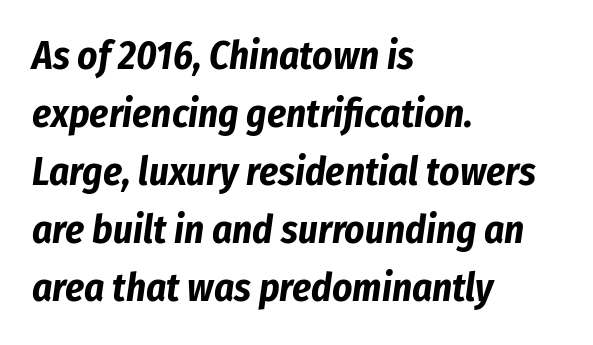
Baseline-to-baseline distance is the conventional proportion of letter height. The area under the type is left untouched. Is the type slanted? Yes — the strokes lean at a clear angle. Between one letter and the next there's only the usual sliver of space. The rag falls on the right side of this text block.
